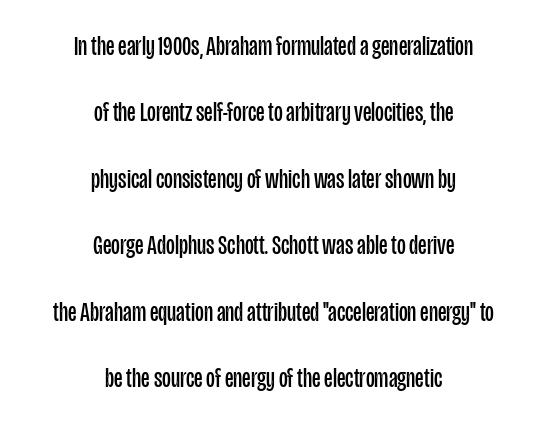
Stem width sits at or under what a default text font uses. The area under the type is left untouched. Short note: letters normally spaced. The typesetter chose a symmetrical, centered arrangement here. Does the lettering tilt? It doesn't — this is upright.
